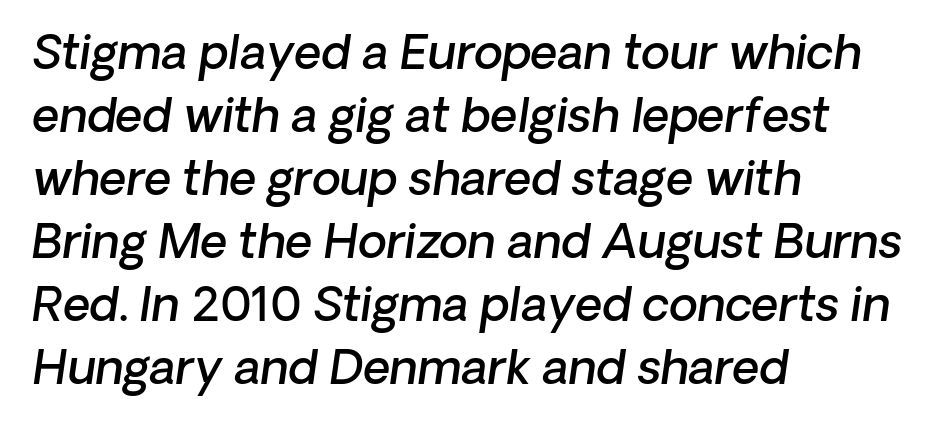
Q: Is the text bold? A: Semi-bold.
Q: Is the text italic (slanted)? A: Yes, it leans right by about 8 degrees.
Q: Is the text underlined? A: No.
Q: How is the paragraph aligned? A: Left-aligned.
Q: Is the spacing between letters normal or unusually wide? A: Normal.
Q: Is the spacing between lines tight, normal or loose? A: Normal.
Q: Width (condensed, normal, or wide)? A: Normal.
Q: Stroke contrast? A: Low.
Q: x-height? A: Medium.
Q: Monospaced? A: No.
